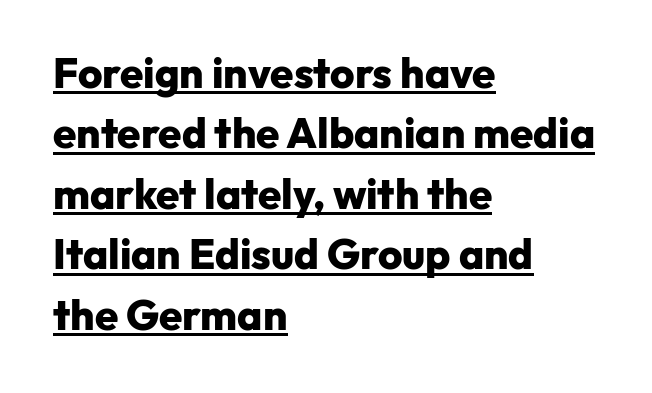
The image shows 42 px heavy sans-serif type, upright; set left-aligned, normal line spacing (1.44x), normal letter spacing, underlined; low stroke contrast and a medium x-height.
